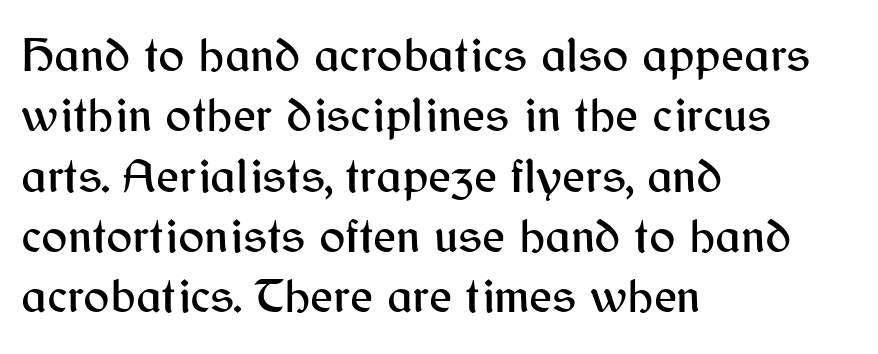
You could not count columns in this text — the font is proportionally spaced. Check the space under the baseline: it is left empty. Each letter's strokes conclude bluntly, with no projecting serifs. Standard letterfit; no display-style spreading of the glyphs.
